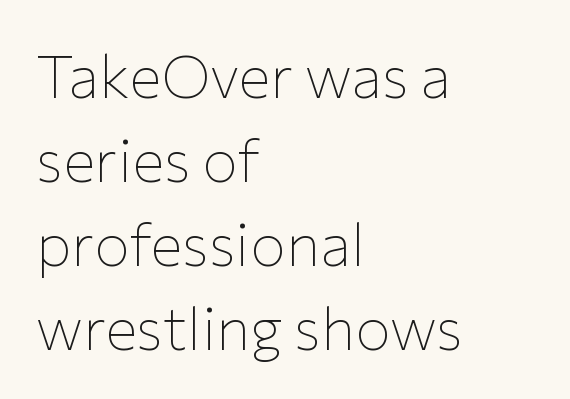
{"serif": "no", "italic": "no", "bold": "no", "weight": "thin", "width": "normal", "stroke_contrast": "low", "x_height": "medium", "monospaced": "no", "underline": "no", "align": "left", "line_spacing": "normal", "line_spacing_ratio": 1.4, "letter_spacing": "normal", "letter_spacing_em": 0.0, "glyph_px": 60}
